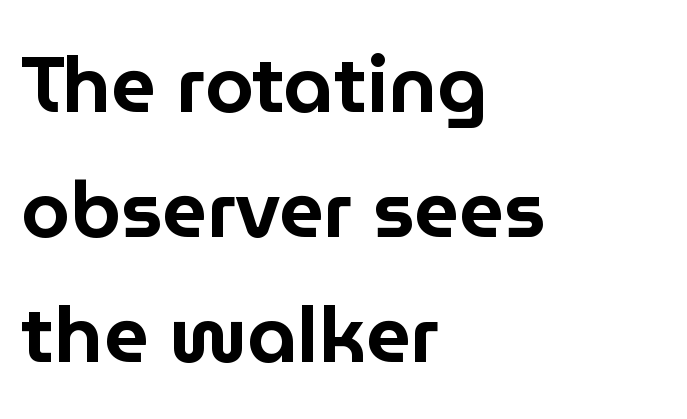
{"serif": "no", "italic": "no", "width": "normal", "stroke_contrast": "low", "x_height": "medium", "monospaced": "no", "underline": "no", "align": "left", "line_spacing": "normal", "line_spacing_ratio": 1.58, "letter_spacing": "normal", "letter_spacing_em": 0.0, "glyph_px": 79}
